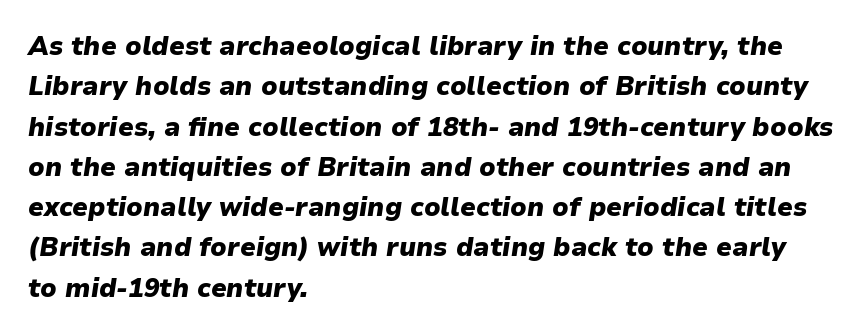
The image shows 26 px bold type, italic (leaning right); set left-aligned, normal line spacing (1.55x), normal letter spacing, not underlined.
